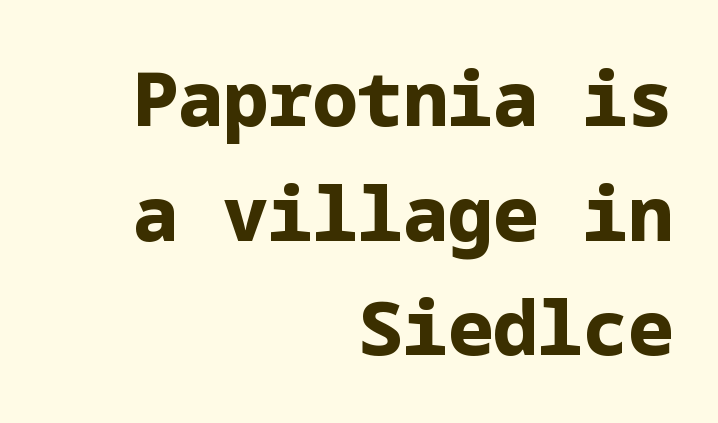
Q: Is the text bold? A: Yes.
Q: Is the text italic (slanted)? A: No, it is upright.
Q: Is the typeface a serif or a sans-serif typeface? A: Sans-serif.
Q: Is the text underlined? A: No.
Q: How is the paragraph aligned? A: Right-aligned.
Q: Is the spacing between letters normal or unusually wide? A: Normal.
Q: Is the spacing between lines tight, normal or loose? A: Normal.
Q: Width (condensed, normal, or wide)? A: Normal.
Q: Stroke contrast? A: Low.
Q: x-height? A: Medium.
